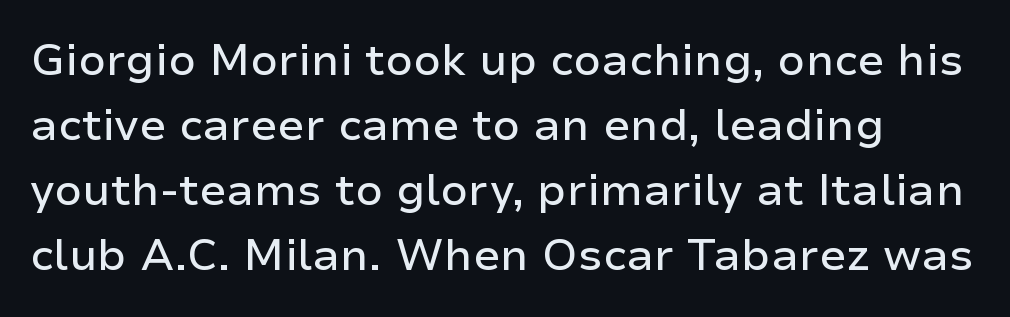
{"serif": "no", "italic": "no", "width": "normal", "stroke_contrast": "low", "x_height": "medium", "monospaced": "no", "underline": "no", "align": "left", "line_spacing": "normal", "line_spacing_ratio": 1.48, "letter_spacing": "normal", "letter_spacing_em": 0.0, "glyph_px": 44}
